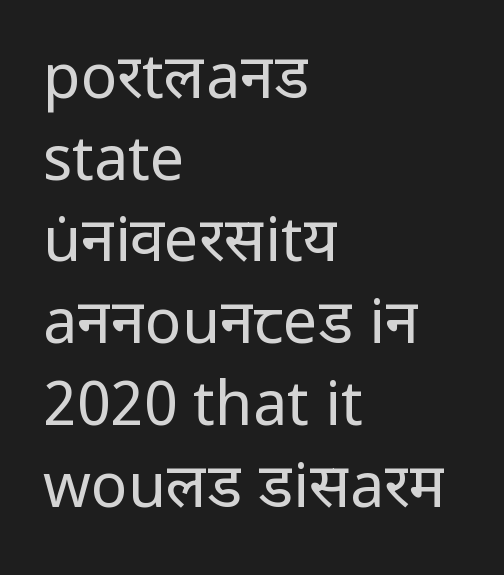
The image shows 61 px regular-weight sans-serif type, upright; set left-aligned, normal line spacing (1.34x), normal letter spacing, not underlined; low stroke contrast and a medium x-height.
